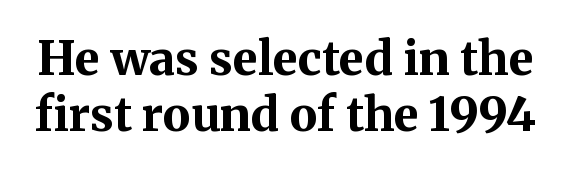
The image shows 47 px bold serif type, upright; set line spacing 1.2x, normal letter spacing, not underlined; medium stroke contrast and a medium x-height.
